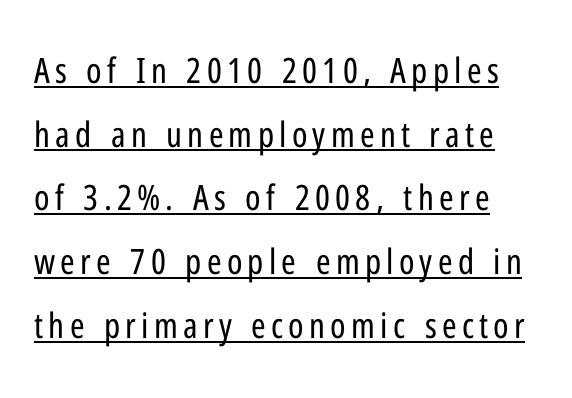
Are there feet on the stems? There aren't — it's a sans. The specimen includes a rule beneath the text block's lines. The typeface has the unassuming heft of standard copy or less. Posture: straight, roman, zero tilt. The letters advance in unequal steps, a hallmark of proportional type.
